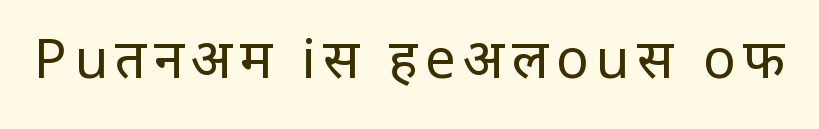
Q: Is the text bold? A: No.
Q: Is the text italic (slanted)? A: No, it is upright.
Q: Is the typeface a serif or a sans-serif typeface? A: Sans-serif.
Q: Is the text underlined? A: No.
Q: Width (condensed, normal, or wide)? A: Condensed.
Q: Stroke contrast? A: Low.
Q: x-height? A: Large.
Q: Monospaced? A: No.
